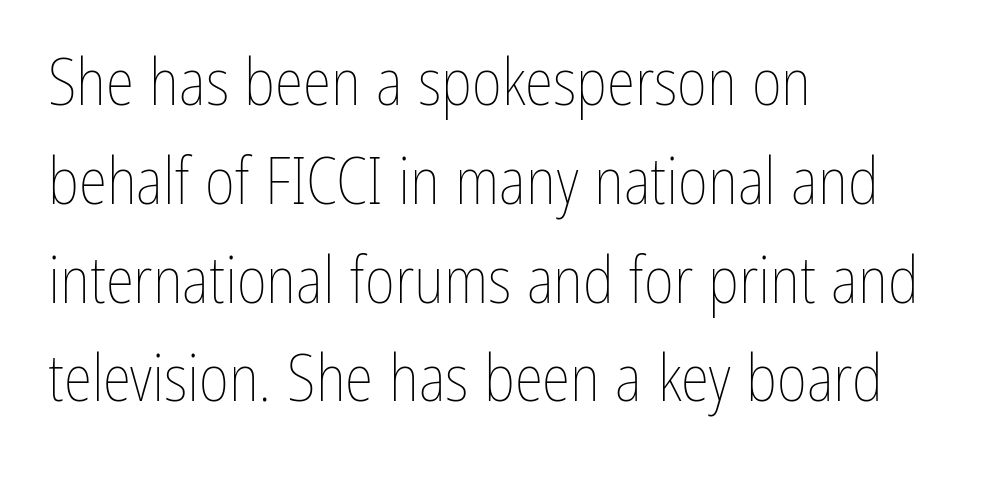
The image shows 65 px thin, condensed type, upright; set left-aligned, normal line spacing (1.52x), normal letter spacing, not underlined; low stroke contrast and a medium x-height.
